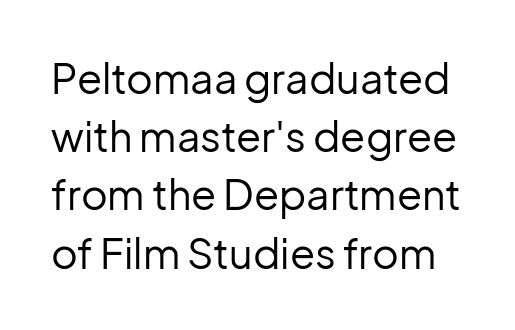
Letterform terminals end flat and unadorned throughout the passage. Is there much room between lines? A standard amount, neither cramped nor airy. Descender tails drop into unmarked territory. Unlike italic type, these characters show no tilt at all. Weight class: somewhere from thin through regular.
